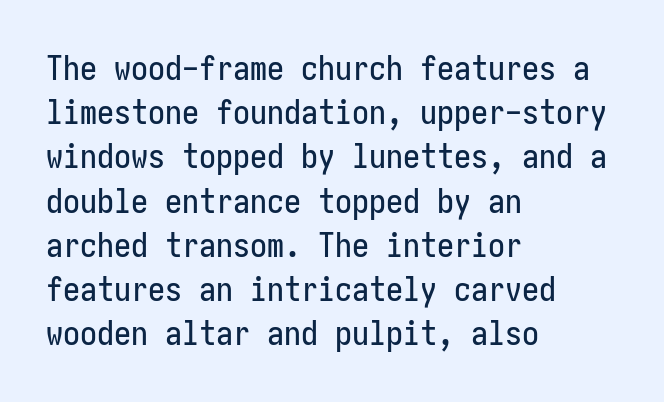
The image shows 34 px condensed sans-serif type, upright; set left-aligned, normal line spacing (1.3x), normal letter spacing, not underlined; low stroke contrast and a medium x-height.
